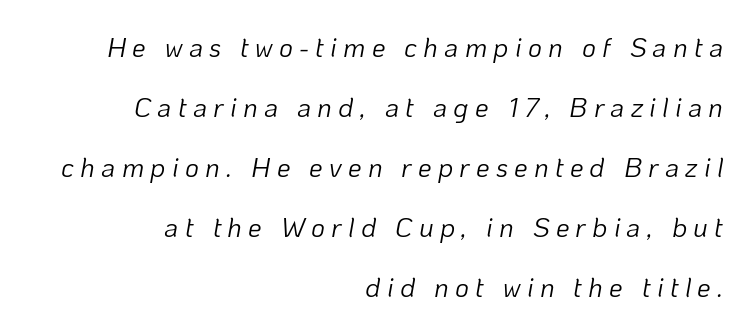
Unbolded letterforms with no extra heft. Visually the block forms a straight wall on the right and a jagged coastline on the left. You could only call the tracking loose — the letters float apart. The typography opts for an oblique posture over an upright one. Bare-footed words on every line. Honestly, the rows look like they've been pulled way apart.
